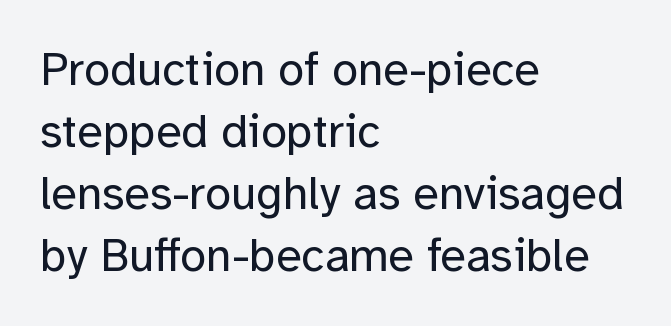
The font sits on the lighter half of the weight spectrum, regular included. The rag falls on the right side of this text block. Proportional: the letters do not fall into vertical columns. Observe the ordinary spacing: letters are neighbours, not strangers. The type sits square on the baseline with zero lean.
